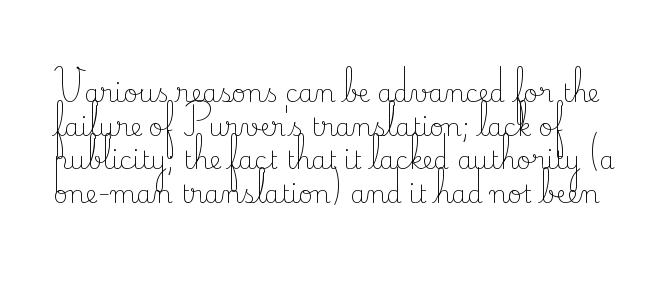
{"italic": "no", "bold": "no", "underline": "no", "line_spacing": "normal", "line_spacing_ratio": 1.35, "letter_spacing": "normal", "letter_spacing_em": 0.0, "glyph_px": 25}
